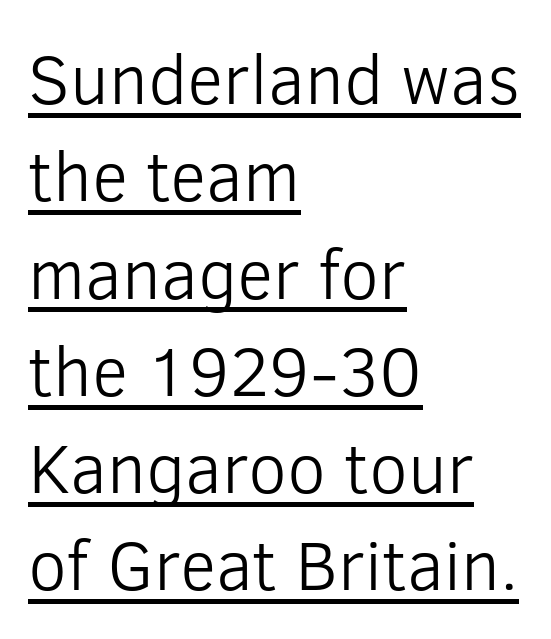
Q: Is the text bold? A: No.
Q: Is the text italic (slanted)? A: No, it is upright.
Q: Is the typeface a serif or a sans-serif typeface? A: Sans-serif.
Q: Is the text underlined? A: Yes.
Q: How is the paragraph aligned? A: Left-aligned.
Q: Is the spacing between letters normal or unusually wide? A: Normal.
Q: Is the spacing between lines tight, normal or loose? A: Normal.
Q: Width (condensed, normal, or wide)? A: Normal.
Q: Stroke contrast? A: Low.
Q: x-height? A: Medium.
Q: Monospaced? A: No.
